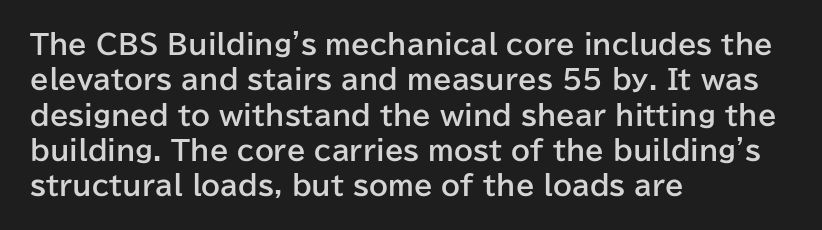
Q: Is the text bold? A: Yes.
Q: Is the text italic (slanted)? A: No, it is upright.
Q: Is the text underlined? A: No.
Q: How is the paragraph aligned? A: Left-aligned.
Q: Is the spacing between letters normal or unusually wide? A: Normal.
Q: Is the spacing between lines tight, normal or loose? A: Normal.
